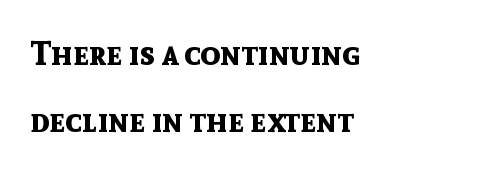
The image shows 33 px bold sans-serif type, upright; set left-aligned, loose line spacing (2.02x), normal letter spacing, not underlined; a medium x-height.
